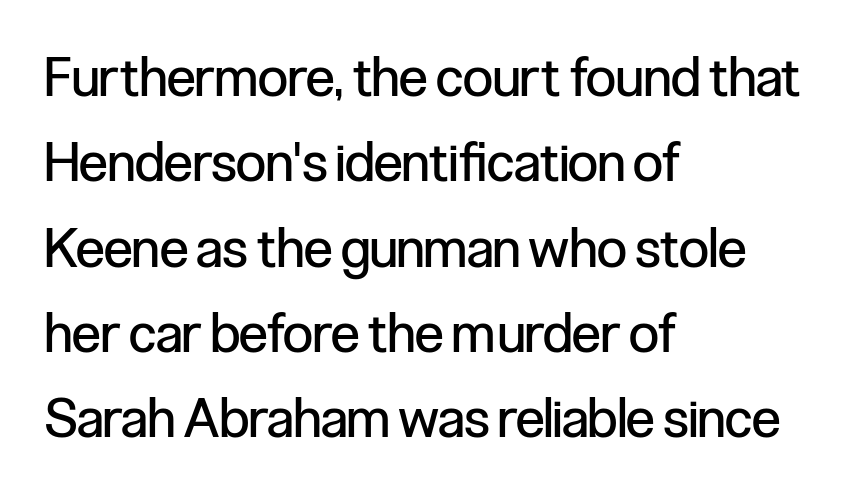
The strip under each line holds only bare page. The letterforms sit at book weight or below. Ordinary non-slanted type is in use. A sans-serif font was chosen for this passage. The rendering anchors every line to the left-hand side. How would I describe the line gaps? Plain and ordinary.
